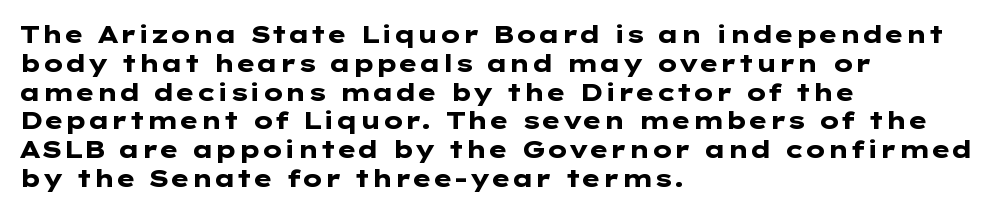
Q: Is the text bold? A: Yes.
Q: Is the text italic (slanted)? A: No, it is upright.
Q: Is the text underlined? A: No.
Q: How is the paragraph aligned? A: Left-aligned.
Q: Is the spacing between letters normal or unusually wide? A: Normal.
